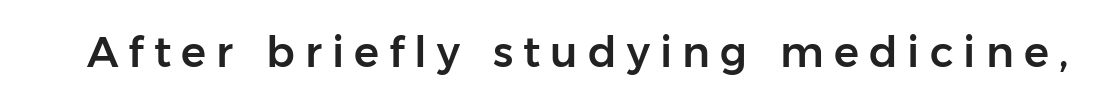
Q: Is the text italic (slanted)? A: No, it is upright.
Q: Is the typeface a serif or a sans-serif typeface? A: Sans-serif.
Q: Is the text underlined? A: No.
Q: Is the spacing between letters normal or unusually wide? A: Unusually wide.
Q: Width (condensed, normal, or wide)? A: Normal.
Q: Stroke contrast? A: Low.
Q: x-height? A: Medium.
Q: Monospaced? A: No.
